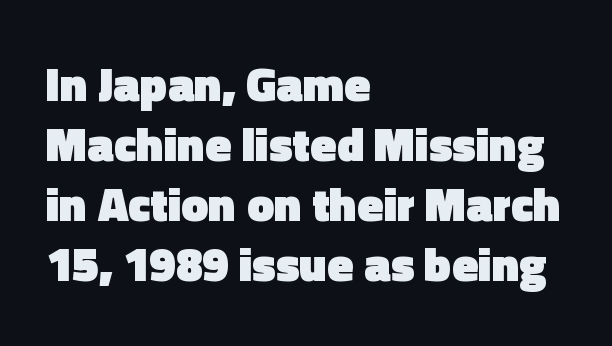
The rendering keeps characters at their native spacing. Notice how the passage keeps a crisp vertical edge on the left only. Stroke thickness is high; the sample reads as a true bold. The letters carry no serifs — their stems end cleanly without finishing strokes. This sample has the flowing, uneven cadence of proportional lettering. Interline gaps are of average width in this sample.
